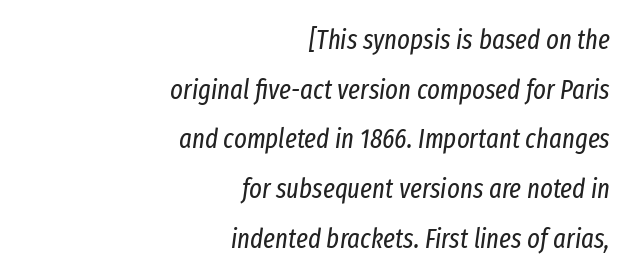
Caption: standard tracking, unaltered. No word sits above an underline. The whole block is typeset with a tilt. The ragged edge is on the left, which tells us the setting is flush right.
